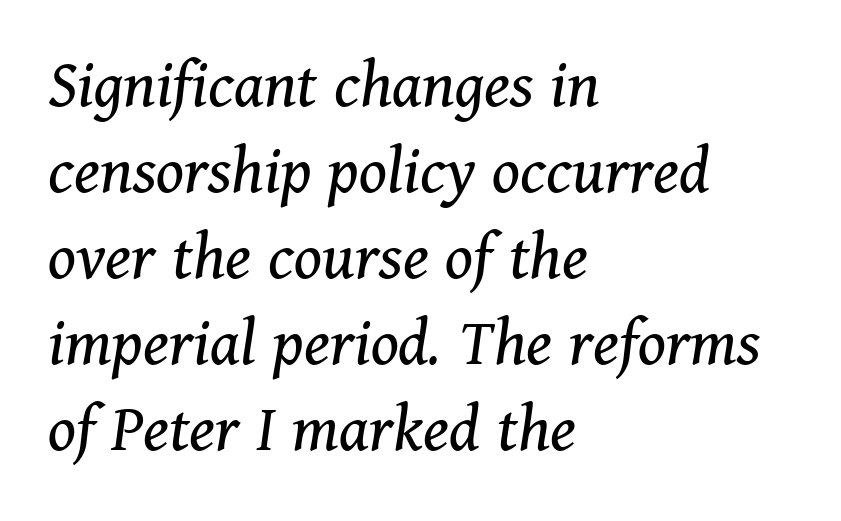
The image shows 70 px regular-weight serif type, italic (leaning right); set left-aligned, line spacing 1.23x, normal letter spacing, not underlined; medium stroke contrast and a medium x-height.
